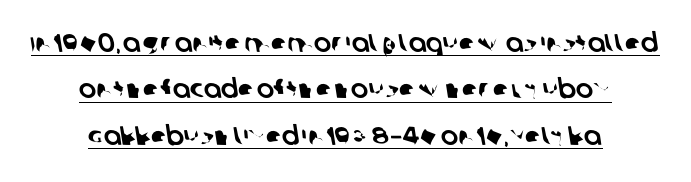
The image shows 26 px text type; set centered, line spacing 1.78x, normal letter spacing, underlined.
